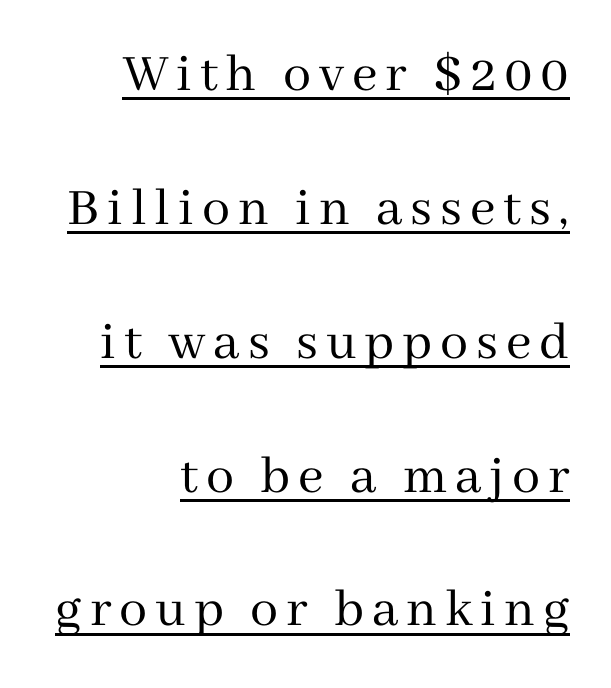
Q: Is the text bold? A: No.
Q: Is the text italic (slanted)? A: No, it is upright.
Q: Is the typeface a serif or a sans-serif typeface? A: Serif.
Q: Is the text underlined? A: Yes.
Q: How is the paragraph aligned? A: Right-aligned.
Q: Is the spacing between lines tight, normal or loose? A: Loose.
Q: Width (condensed, normal, or wide)? A: Normal.
Q: Stroke contrast? A: Medium.
Q: x-height? A: Medium.
Q: Monospaced? A: No.
